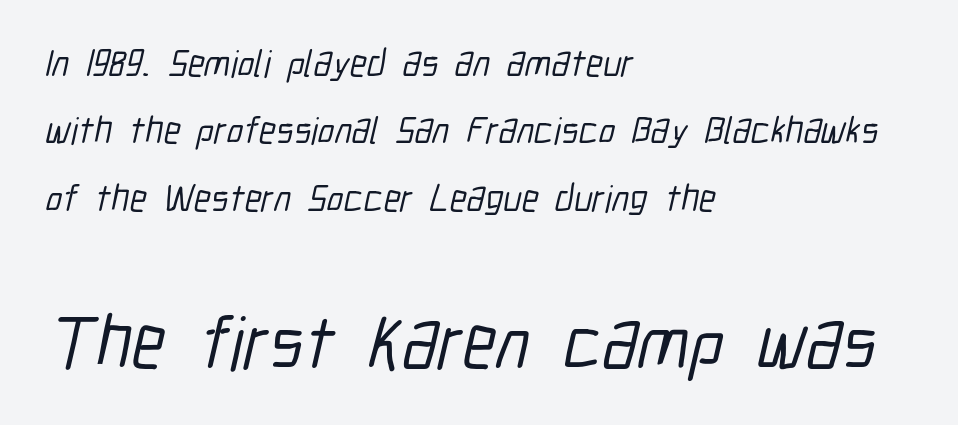
Q: Is the typeface a serif or a sans-serif typeface? A: Sans-serif.
Q: Is the text underlined? A: No.
Q: How is the paragraph aligned? A: Left-aligned.
Q: Is the spacing between letters normal or unusually wide? A: Normal.
Q: Which block of text is set in a larger size, the first (top) or the second (bottom)? A: The second (bottom) one.
Q: Width (condensed, normal, or wide)? A: Condensed.
Q: Stroke contrast? A: Low.
Q: x-height? A: Medium.
Q: Monospaced? A: No.
